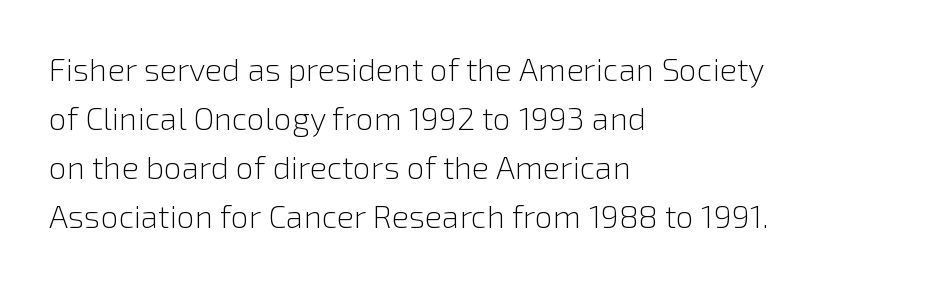
The typography opts for an upright posture over an oblique one. I'd call this a sans setting — the letters go barefoot. Caption: multi-line text, flush left, ragged right. Underlining? Definitely not there. The designer left line spacing at the default.
